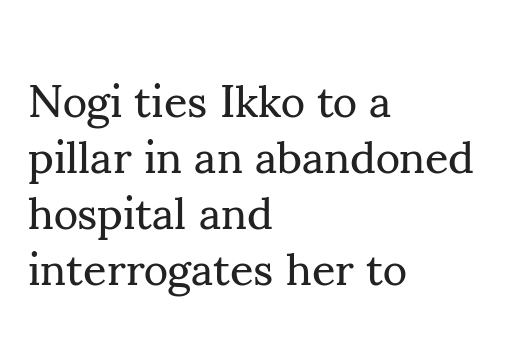
Q: Is the text bold? A: No.
Q: Is the text italic (slanted)? A: No, it is upright.
Q: Is the typeface a serif or a sans-serif typeface? A: Serif.
Q: Is the text underlined? A: No.
Q: How is the paragraph aligned? A: Left-aligned.
Q: Is the spacing between letters normal or unusually wide? A: Normal.
Q: Width (condensed, normal, or wide)? A: Normal.
Q: Stroke contrast? A: Medium.
Q: x-height? A: Small.
Q: Monospaced? A: No.
